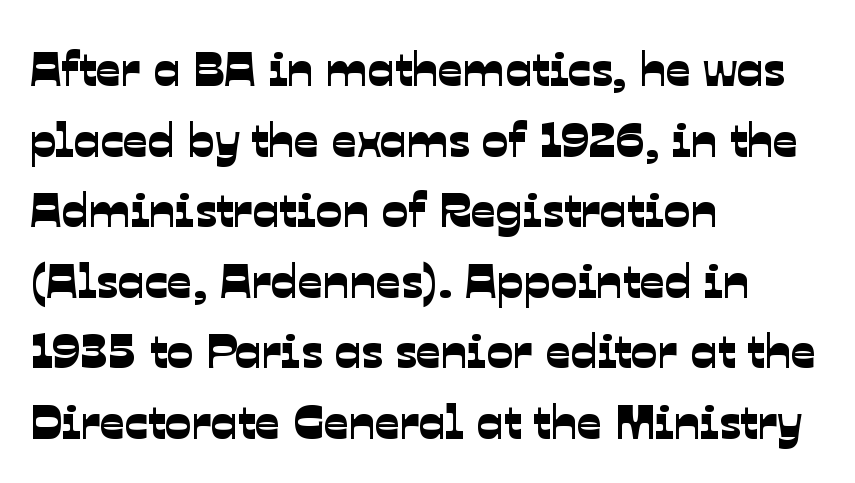
{"serif": "no", "width": "normal", "stroke_contrast": "low", "x_height": "medium", "monospaced": "no", "underline": "no", "align": "left", "line_spacing": "normal", "line_spacing_ratio": 1.44, "letter_spacing": "normal", "letter_spacing_em": 0.0, "glyph_px": 49}
